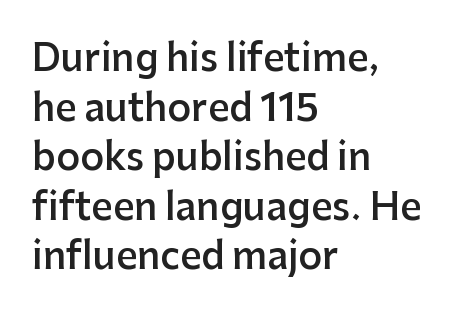
Typesetter's note: demi weight, one step under bold. Line spacing here is normal. Reading down the block, your eye returns to a fixed left position each line. These lines are composed in type without serifs. You could call the tracking neutral — neither tight nor loose.
